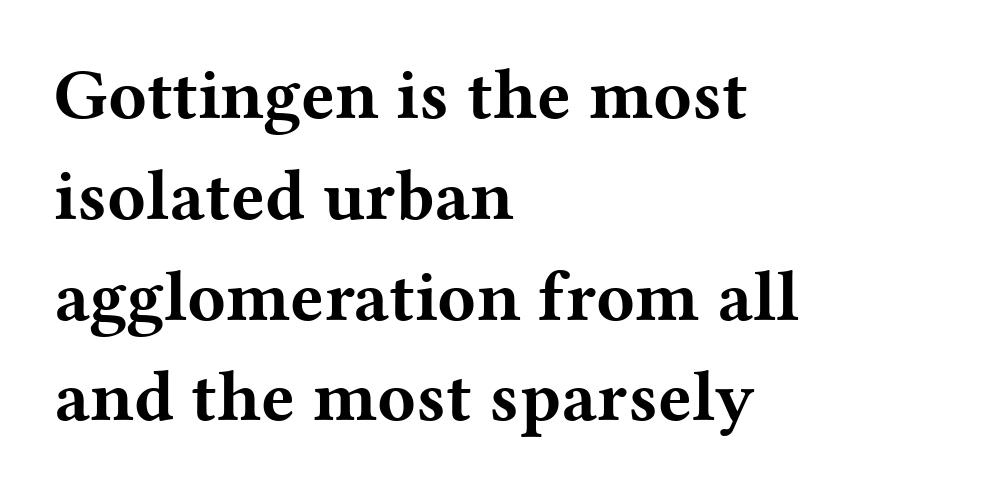
Q: Is the text bold? A: Yes.
Q: Is the text italic (slanted)? A: No, it is upright.
Q: Is the typeface a serif or a sans-serif typeface? A: Serif.
Q: Is the text underlined? A: No.
Q: How is the paragraph aligned? A: Left-aligned.
Q: Is the spacing between letters normal or unusually wide? A: Normal.
Q: Is the spacing between lines tight, normal or loose? A: Normal.
Q: Width (condensed, normal, or wide)? A: Wide.
Q: Stroke contrast? A: Medium.
Q: x-height? A: Medium.
Q: Monospaced? A: No.
